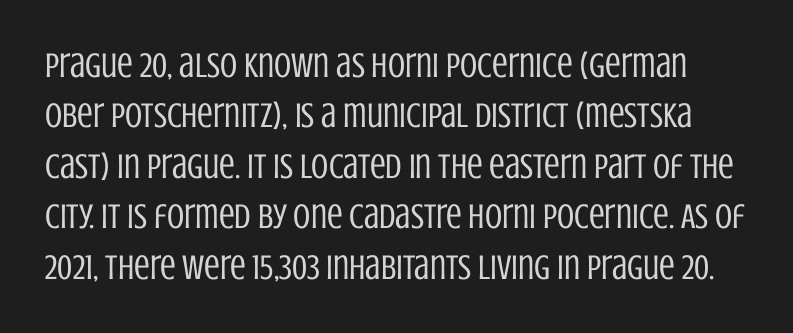
The image shows 35 px regular-weight, condensed sans-serif type, upright; set normal line spacing (1.44x), normal letter spacing, not underlined; low stroke contrast and a large x-height.
